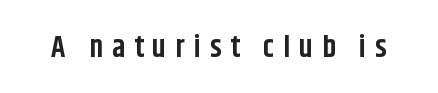
The glyphs are unaccompanied by any horizontal stroke below them. Tracking here is generous; glyphs stand well apart from one another. This sample has the flowing, uneven cadence of proportional lettering. The face used here is a sans, in the tradition of grotesques and geometrics. The glyphs have the mass of a bold cut.
